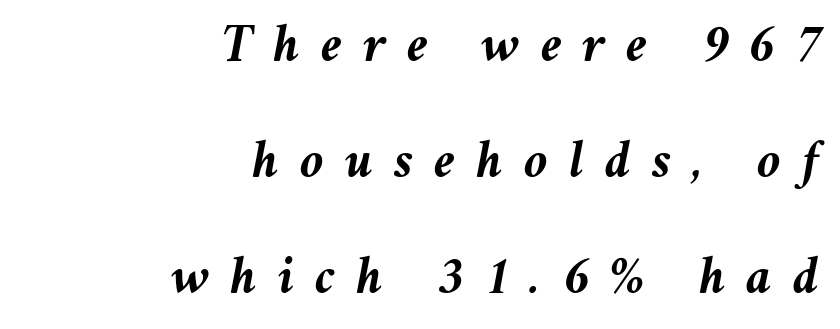
{"italic": "yes", "lean": "right", "slant_degrees": 11, "bold": "yes", "weight": "semibold", "width": "normal", "stroke_contrast": "medium", "x_height": "medium", "monospaced": "no", "underline": "no", "align": "right", "line_spacing": "loose", "line_spacing_ratio": 2.15, "letter_spacing": "wide", "letter_spacing_em": 0.39, "glyph_px": 54}
